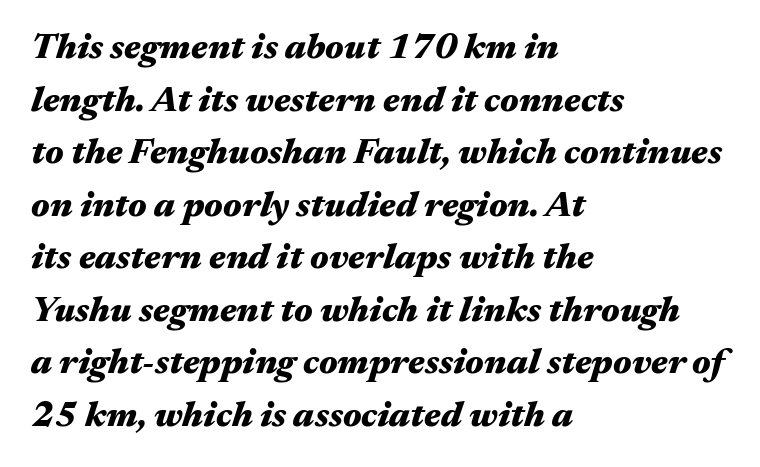
The face used here has a pronounced slope to its letters. Tracking value appears to be zero — textbook default spacing. The passage shown is not underscored anywhere. Interline gaps are of average width in this sample. Here the designer chose a conventional face with non-uniform glyph widths.
